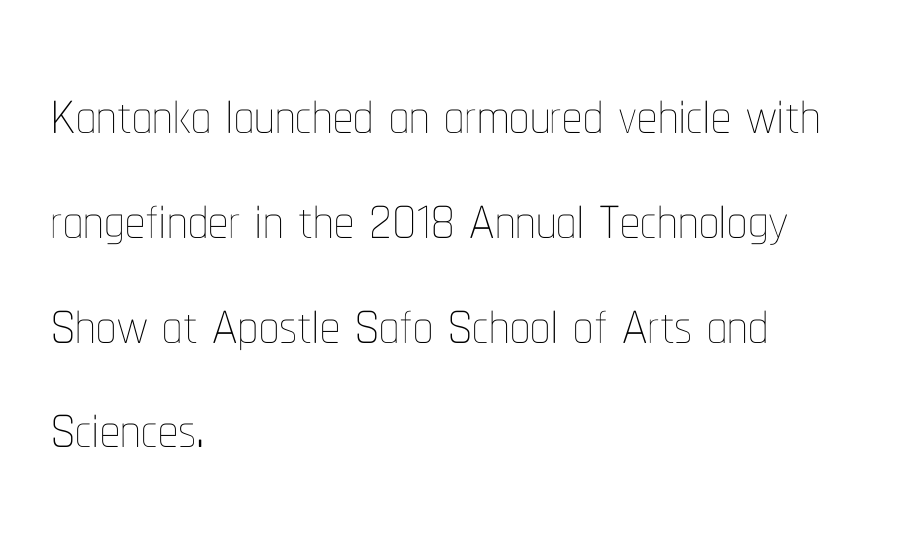
Letters have the restrained weight of plain body copy at most. Spacing verdict: proportional, widths tailored to each character. The specimen omits any rule beneath the text block's lines. The lettering holds an erect, upright posture throughout.
